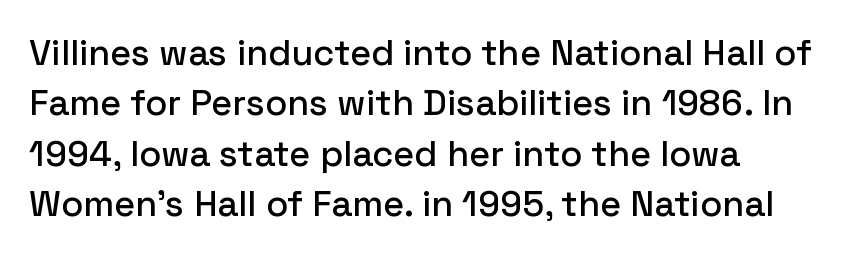
Rule under the text: the space is simply empty. Nope, not italic — everything's standing straight. Varying glyph widths throughout — classic text-font behaviour. Line beginnings align vertically; line endings do not.
